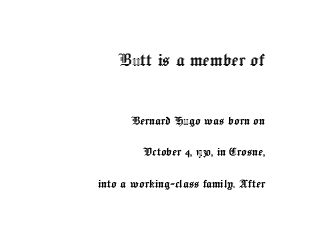
{"italic": "no", "underline": "no", "align": "right", "line_spacing": "loose", "line_spacing_ratio": 2.24, "letter_spacing": "normal", "letter_spacing_em": 0.0, "larger_block": "first", "size_ratio": 1.5, "glyph_px": 21}
